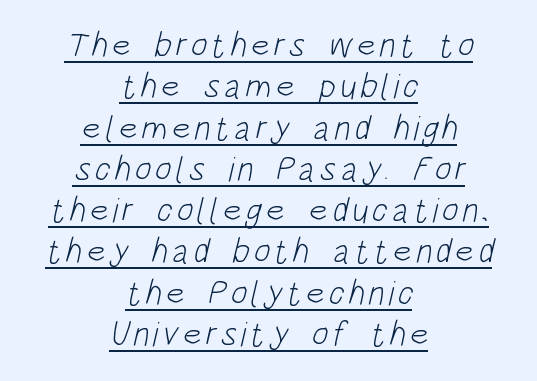
These lines are centered, leaving both edges ragged. Is this a fixed-width face? No — the glyphs have proportional, varying widths. Descenders here cross a horizontal rule under the line. The weight tops out at a normal text grade.
